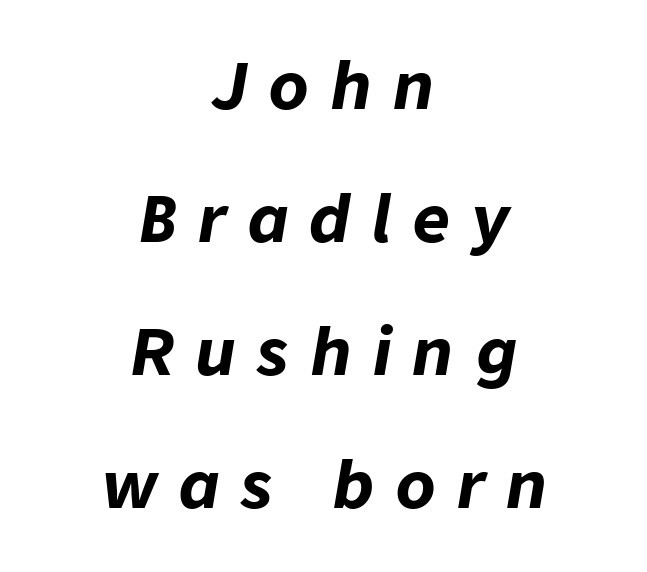
{"italic": "yes", "lean": "right", "slant_degrees": 9, "bold": "yes", "weight": "bold", "width": "normal", "stroke_contrast": "low", "x_height": "medium", "monospaced": "no", "underline": "no", "align": "center", "line_spacing": "loose", "line_spacing_ratio": 2.08, "letter_spacing": "wide", "letter_spacing_em": 0.34, "glyph_px": 64}
